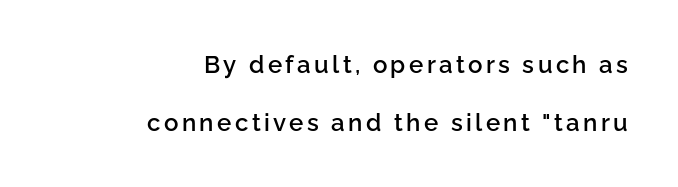
The image shows 24 px text type, upright; set right-aligned, loose line spacing (2.4x), not underlined.
